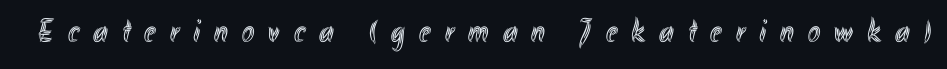
These lines have a slow, spaced-out rhythm from letter to letter. Note the varied advance widths — an 'i' is clearly narrower than an 'm'. Rule under the text: the space is simply empty.
